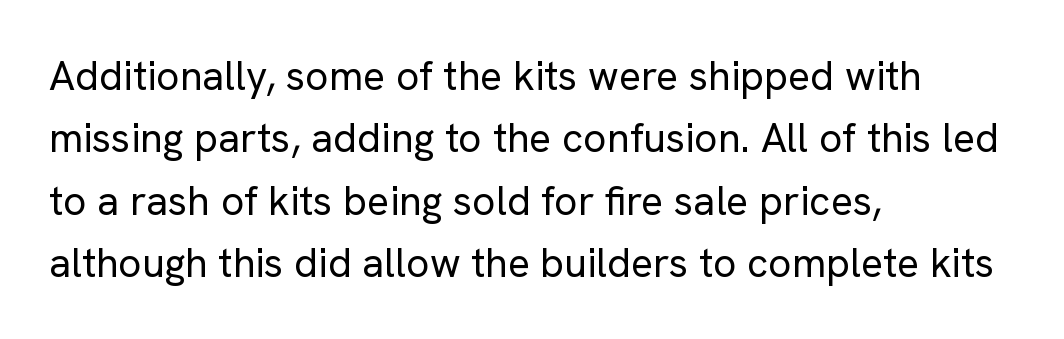
Every row of glyphs begins at an identical x-position on the left. Proportional: the letters do not fall into vertical columns. Has an underline been added? It has not. Compared with typical body copy, the letter spacing here is the same. The font sits on the lighter half of the weight spectrum, regular included. Nope, not italic — everything's standing straight.
